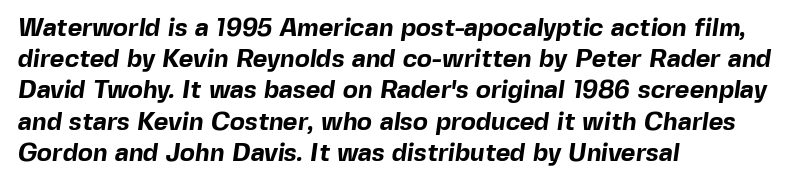
Horizontal alignment here is leftward, the default for most running prose. Rows of type keep a routine distance in the vertical direction. Bare-footed words on every line. Nothing unusual about the tracking: characters are spaced as the font intends.
